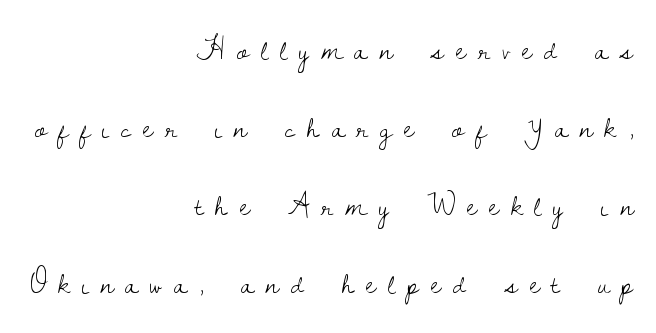
The image shows 32 px light serif type; set right-aligned, loose line spacing (2.44x), unusually wide letter spacing (+0.37 em), not underlined; low stroke contrast and a small x-height.
